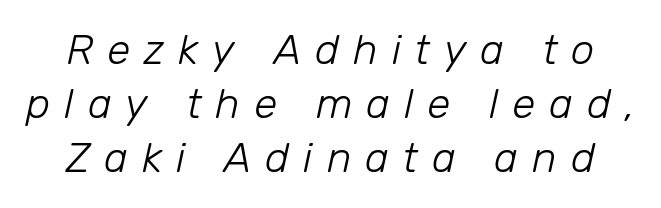
{"italic": "yes", "lean": "right", "slant_degrees": 12, "bold": "no", "weight": "light", "width": "normal", "stroke_contrast": "low", "x_height": "medium", "monospaced": "no", "underline": "no", "line_spacing": "normal", "line_spacing_ratio": 1.29, "letter_spacing": "wide", "letter_spacing_em": 0.33, "glyph_px": 42}
